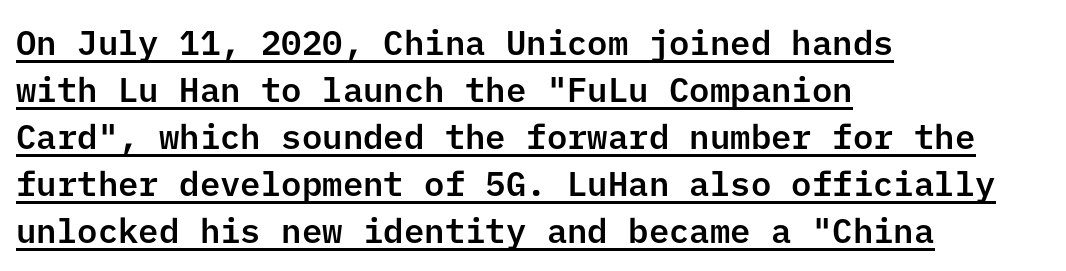
Q: Is the text italic (slanted)? A: No, it is upright.
Q: Is the typeface a serif or a sans-serif typeface? A: Sans-serif.
Q: Is the text underlined? A: Yes.
Q: How is the paragraph aligned? A: Left-aligned.
Q: Is the spacing between letters normal or unusually wide? A: Normal.
Q: Is the spacing between lines tight, normal or loose? A: Normal.
Q: Width (condensed, normal, or wide)? A: Normal.
Q: Stroke contrast? A: Low.
Q: x-height? A: Medium.
